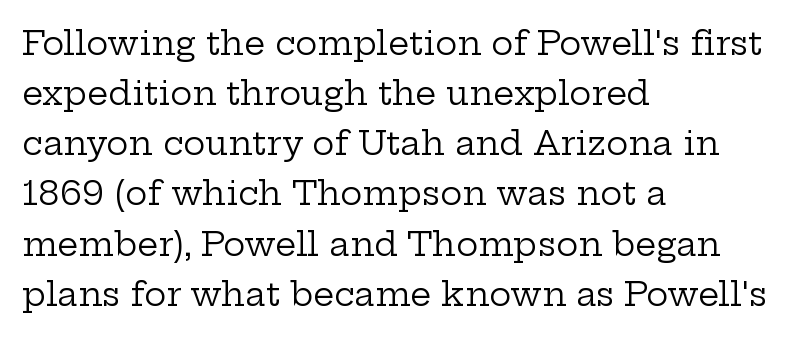
Notice how descenders clear the ascenders below comfortably — that's standard leading. Compared with a centered layout, this one pins lines to the left instead. Every character sits straight up, as roman type does. The cut favours lightness, reaching ordinary text weight at its darkest. Tracking value appears to be zero — textbook default spacing. Think of a printed novel: that variable character pitch is what you see here.
